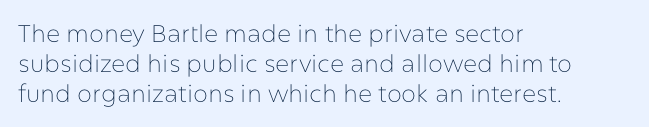
{"italic": "no", "bold": "no", "underline": "no", "align": "left", "line_spacing_ratio": 1.24, "letter_spacing": "normal", "letter_spacing_em": 0.0, "glyph_px": 24}
